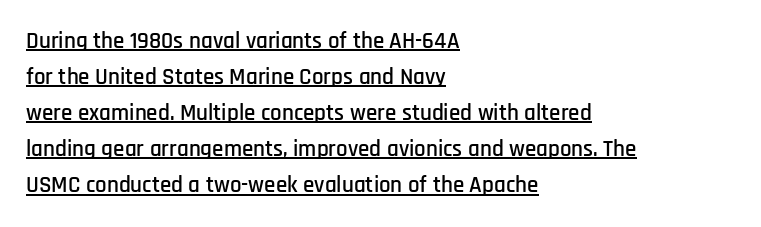
{"italic": "no", "underline": "yes", "align": "left", "line_spacing": "normal", "line_spacing_ratio": 1.57, "letter_spacing": "normal", "letter_spacing_em": 0.0, "glyph_px": 23}
